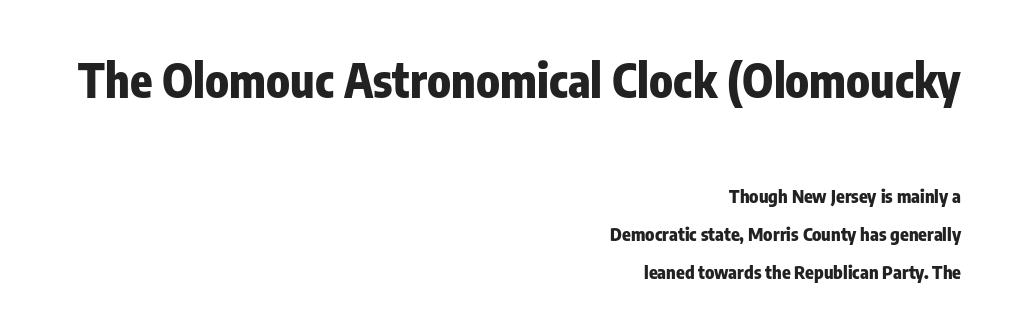
The image shows 46 px heavy, condensed sans-serif type, upright; set right-aligned, loose line spacing (2.11x), normal letter spacing, not underlined; the first (top) block is 2.56x larger; low stroke contrast and a medium x-height.
